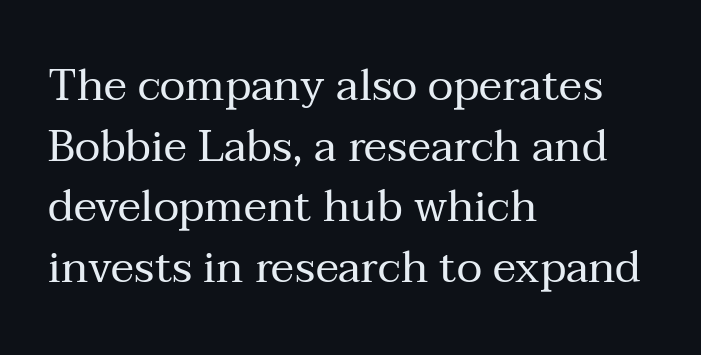
Students, observe: this is what conventionally led text looks like. Descender tails drop into unmarked territory. Caption: standard tracking, unaltered. These lines were composed using upright roman letters. The letters advance in unequal steps, a hallmark of proportional type. Is this a heavy cut? Hardly; it is regular or lighter.
